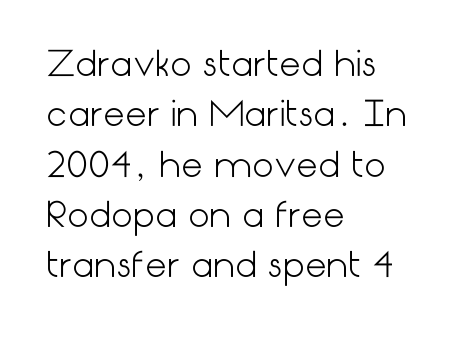
{"serif": "no", "italic": "no", "bold": "no", "weight": "light", "width": "normal", "stroke_contrast": "low", "x_height": "medium", "underline": "no", "align": "left", "line_spacing": "normal", "line_spacing_ratio": 1.48, "letter_spacing": "normal", "letter_spacing_em": 0.0, "glyph_px": 34}
